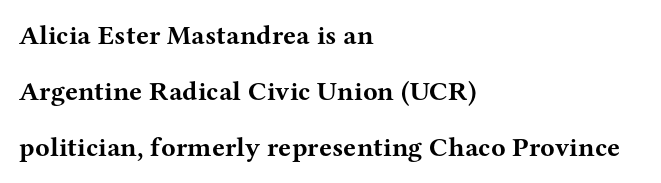
Q: Is the text bold? A: Yes.
Q: Is the text italic (slanted)? A: No, it is upright.
Q: Is the text underlined? A: No.
Q: How is the paragraph aligned? A: Left-aligned.
Q: Is the spacing between letters normal or unusually wide? A: Normal.
Q: Is the spacing between lines tight, normal or loose? A: Loose.
